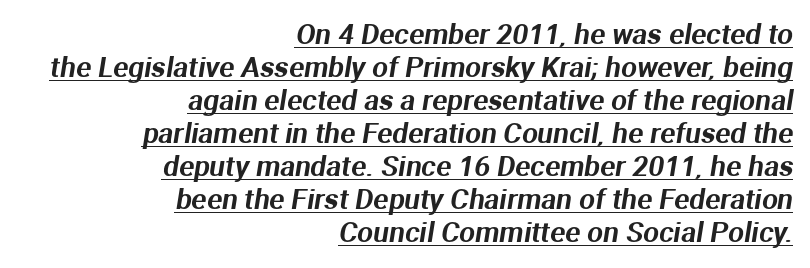
{"serif": "no", "width": "normal", "stroke_contrast": "medium", "x_height": "medium", "monospaced": "no", "underline": "yes", "align": "right", "line_spacing_ratio": 1.18, "letter_spacing": "normal", "letter_spacing_em": 0.0, "glyph_px": 28}
